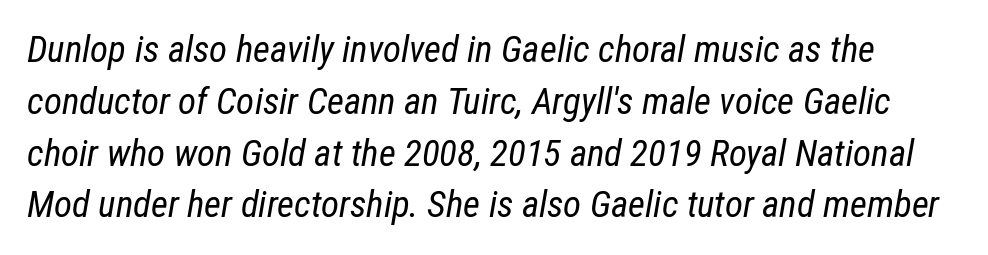
Look at the tracking — it's just the regular setting, nothing added. Slant detected: the letters are inclined. Each stroke keeps to a modest, everyday thickness or less. This sample has the flowing, uneven cadence of proportional lettering.
